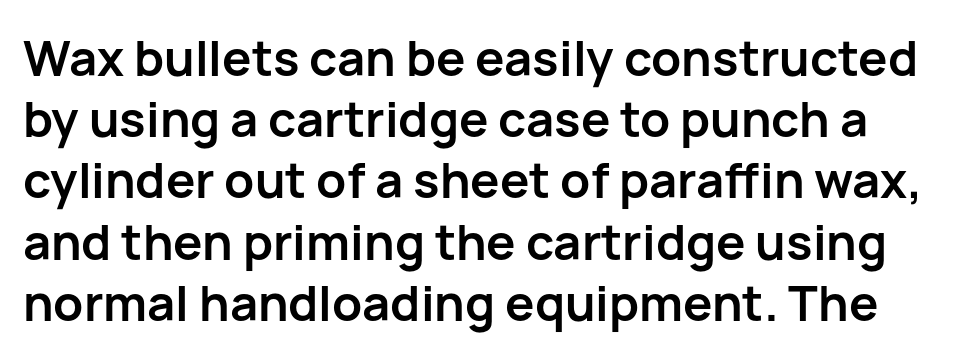
A typesetter would call this proportional, since set widths differ per character. In terms of weight, the rendering is a true, heavy bold. Check where the strokes stop: nothing finishes them off — pure sans. Has an underline been added? It has not. Is the letter spacing exaggerated? No — it looks like the ordinary default. The letters stand straight up with perfectly vertical stems.
